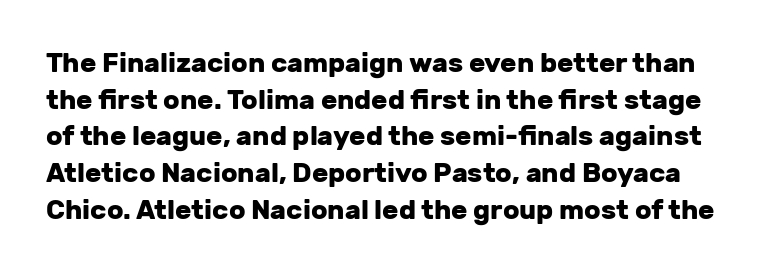
The image shows 27 px bold type, upright; set normal line spacing (1.36x), normal letter spacing, not underlined.
